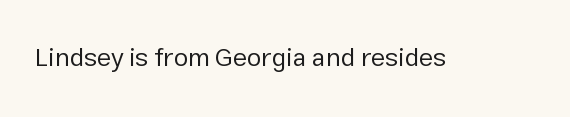
A roman cut, with each character standing at attention. Decoration check: the copy has no underline. The gaps between neighbouring characters are ordinary and unremarkable. Bold? No — there's no thickening of the strokes.
